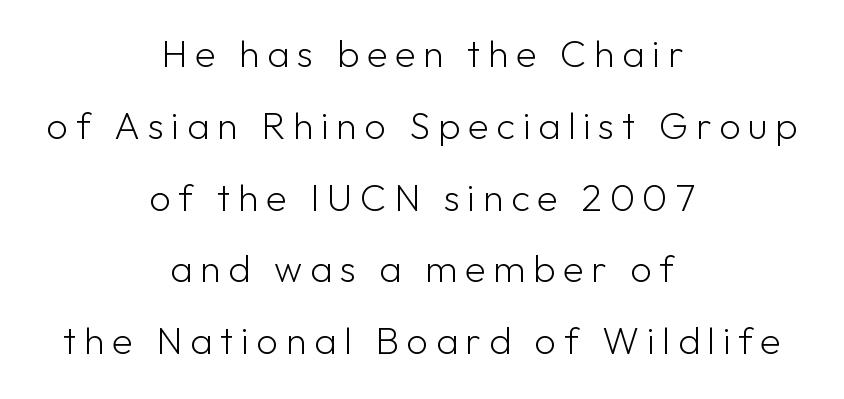
Q: Is the text bold? A: No.
Q: Is the text italic (slanted)? A: No, it is upright.
Q: Is the typeface a serif or a sans-serif typeface? A: Sans-serif.
Q: Is the text underlined? A: No.
Q: How is the paragraph aligned? A: Centered.
Q: Is the spacing between letters normal or unusually wide? A: Unusually wide.
Q: Width (condensed, normal, or wide)? A: Normal.
Q: Stroke contrast? A: Low.
Q: x-height? A: Medium.
Q: Monospaced? A: No.
